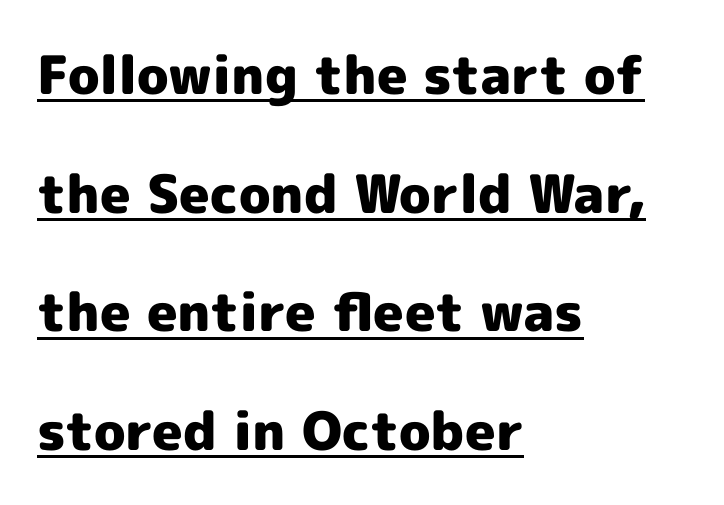
Each line starts at the same left margin while the right side varies. In terms of weight, the rendering is a true, heavy bold. Words appear dense and cohesive because spacing is normal. Posture: upright roman. How would I describe the line gaps? Wide and relaxed. Spacing verdict: proportional, widths tailored to each character.
